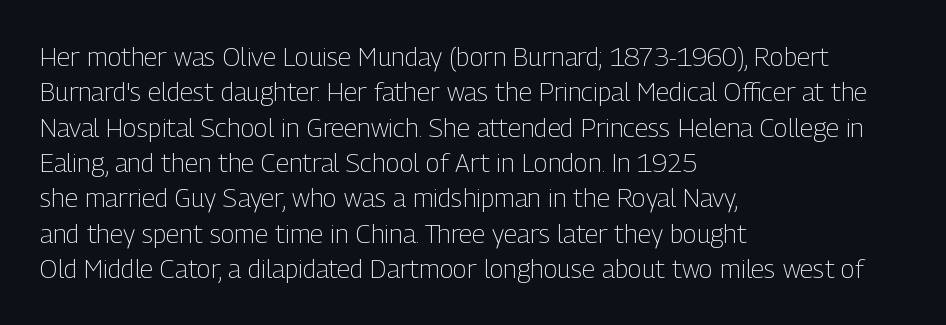
{"italic": "no", "bold": "no", "underline": "no", "align": "left", "line_spacing": "normal", "line_spacing_ratio": 1.36, "letter_spacing": "normal", "letter_spacing_em": 0.0, "glyph_px": 26}
